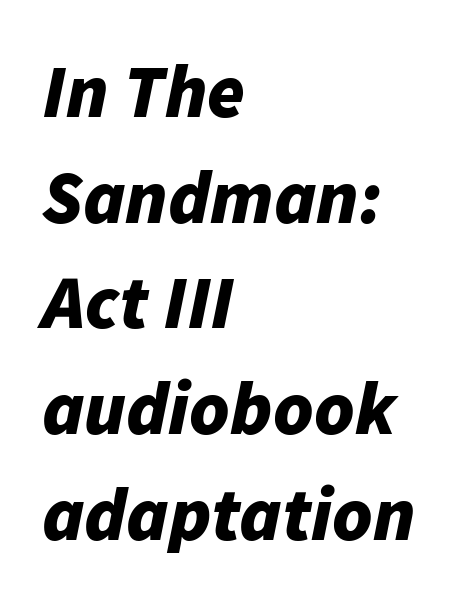
{"italic": "yes", "lean": "right", "slant_degrees": 11, "bold": "yes", "weight": "bold", "width": "normal", "stroke_contrast": "low", "x_height": "medium", "monospaced": "no", "underline": "no", "align": "left", "line_spacing": "normal", "line_spacing_ratio": 1.39, "letter_spacing": "normal", "letter_spacing_em": 0.0, "glyph_px": 76}
